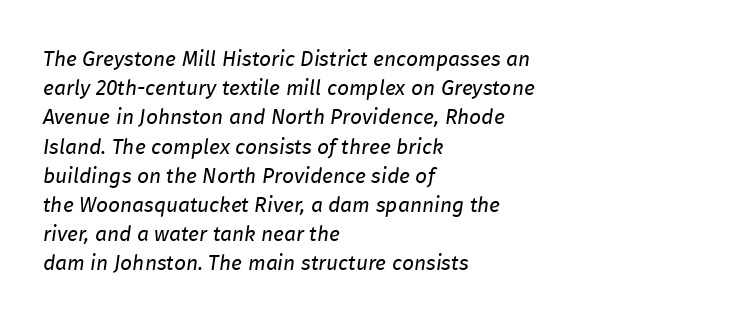
{"italic": "yes", "lean": "right", "slant_degrees": 8, "bold": "no", "underline": "no", "align": "left", "line_spacing": "normal", "line_spacing_ratio": 1.39, "letter_spacing": "normal", "letter_spacing_em": 0.0, "glyph_px": 21}
